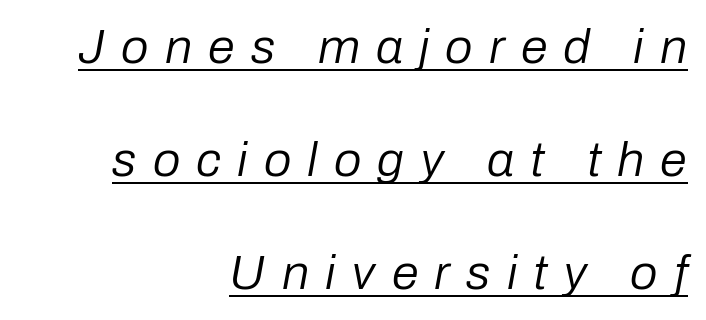
This sample trades compactness for vertical openness between lines. Is there an underline? Yes — a line sits under the letters. Is the type slanted? Yes — the strokes lean at a clear angle. Compared with typical body copy, the letter spacing here is much looser. In CSS terms this would be text-align: right. Weight: not bold — regular or lighter.
